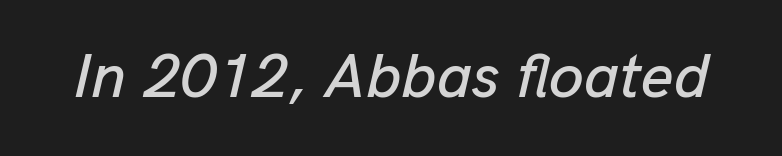
Q: Is the text italic (slanted)? A: Yes, it leans right by about 13 degrees.
Q: Is the text underlined? A: No.
Q: Is the spacing between letters normal or unusually wide? A: Normal.
Q: Width (condensed, normal, or wide)? A: Normal.
Q: Stroke contrast? A: Low.
Q: x-height? A: Medium.
Q: Monospaced? A: No.
